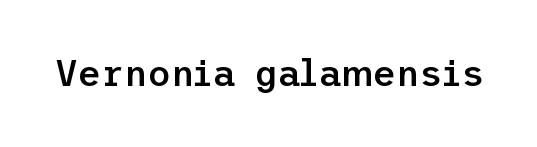
The image shows 36 px semibold sans-serif type, upright; set normal letter spacing, not underlined; low stroke contrast and a medium x-height.
